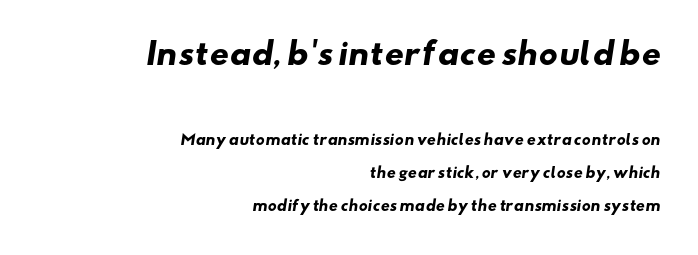
Right-aligned paragraph, ragged on the left. Students, observe: this is what heavily led, spacious text looks like. The face used here is proportionally spaced, like ordinary book or web type. The letters sit at their default tracking, neither squeezed nor spread. The face used here has the dense, thick strokes of a bold.
